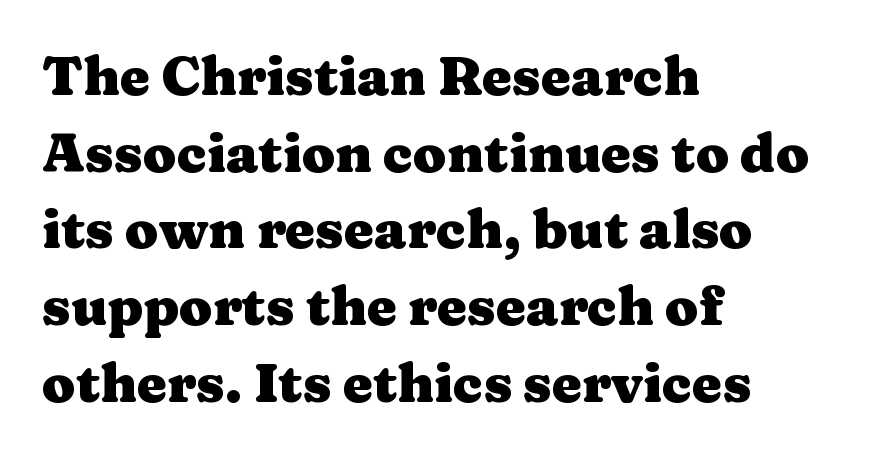
Q: Is the text bold? A: Yes.
Q: Is the text italic (slanted)? A: No, it is upright.
Q: Is the typeface a serif or a sans-serif typeface? A: Serif.
Q: Is the text underlined? A: No.
Q: How is the paragraph aligned? A: Left-aligned.
Q: Is the spacing between letters normal or unusually wide? A: Normal.
Q: Is the spacing between lines tight, normal or loose? A: Normal.
Q: Width (condensed, normal, or wide)? A: Wide.
Q: Stroke contrast? A: Medium.
Q: x-height? A: Medium.
Q: Monospaced? A: No.
